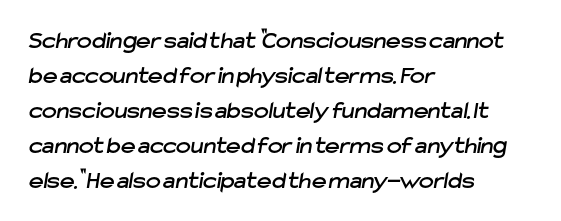
{"underline": "no", "align": "left", "line_spacing": "normal", "line_spacing_ratio": 1.4, "letter_spacing": "normal", "letter_spacing_em": 0.0, "glyph_px": 25}
